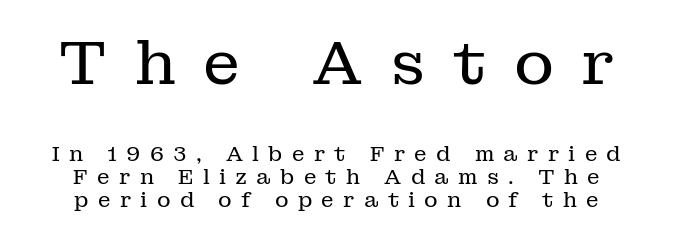
The gaps between neighbouring characters are conspicuously large. The rendering positions every line midway between the sides. You could not count columns in this text — the font is proportionally spaced. This rendering employs a face with finishing strokes, i.e., a serif.
